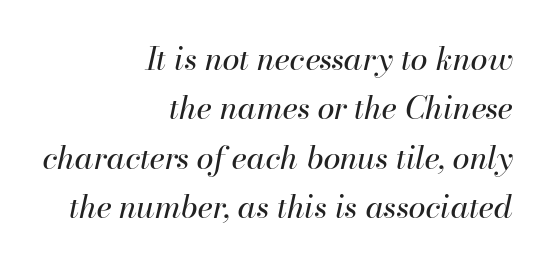
{"italic": "yes", "lean": "right", "slant_degrees": 13, "bold": "no", "weight": "regular", "width": "normal", "stroke_contrast": "high", "x_height": "small", "monospaced": "no", "underline": "no", "align": "right", "line_spacing": "normal", "line_spacing_ratio": 1.59, "letter_spacing": "normal", "letter_spacing_em": 0.0, "glyph_px": 31}
